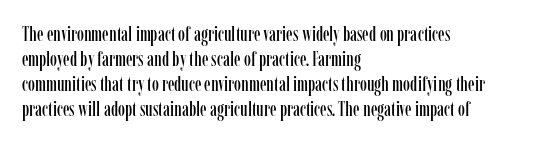
{"italic": "no", "underline": "no", "align": "left", "line_spacing": "normal", "line_spacing_ratio": 1.25, "letter_spacing": "normal", "letter_spacing_em": 0.0, "glyph_px": 20}
